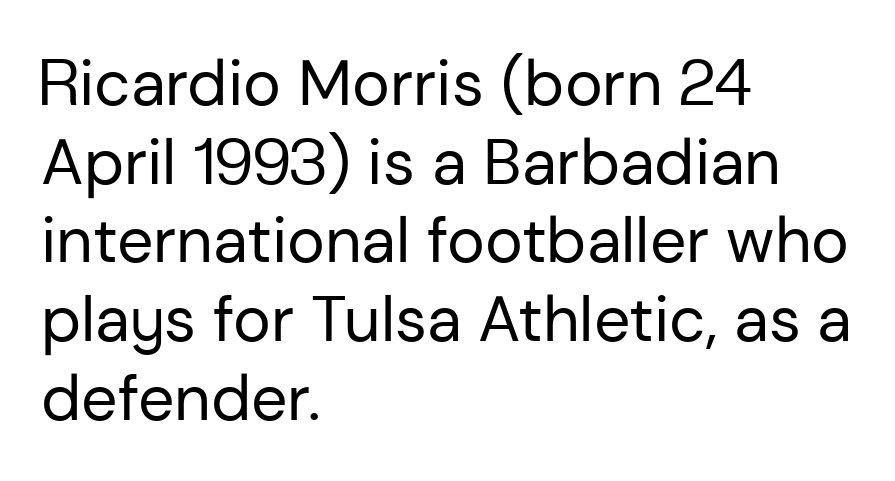
Q: Is the text bold? A: No.
Q: Is the text italic (slanted)? A: No, it is upright.
Q: Is the typeface a serif or a sans-serif typeface? A: Sans-serif.
Q: Is the text underlined? A: No.
Q: How is the paragraph aligned? A: Left-aligned.
Q: Is the spacing between letters normal or unusually wide? A: Normal.
Q: Width (condensed, normal, or wide)? A: Normal.
Q: Stroke contrast? A: Low.
Q: x-height? A: Medium.
Q: Monospaced? A: No.
